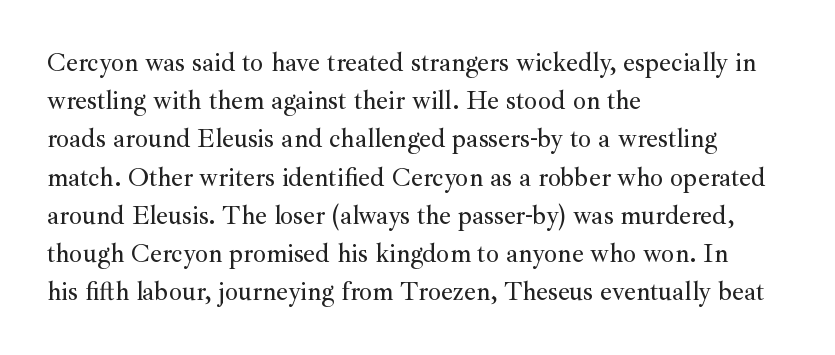
Glance below the letters and you will spot only blank space. Interline gaps are of average width in this sample. The type sits square on the baseline with zero lean. The text block is weighted toward the left margin, trailing off unevenly rightward. These lines keep a tight, regular rhythm from letter to letter.
